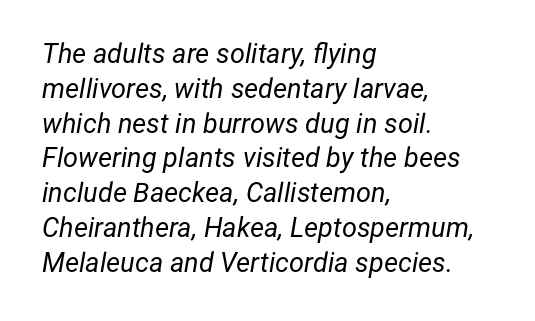
Q: Is the text bold? A: No.
Q: Is the text italic (slanted)? A: Yes, it leans right by about 12 degrees.
Q: Is the text underlined? A: No.
Q: How is the paragraph aligned? A: Left-aligned.
Q: Is the spacing between letters normal or unusually wide? A: Normal.
Q: Is the spacing between lines tight, normal or loose? A: Normal.
